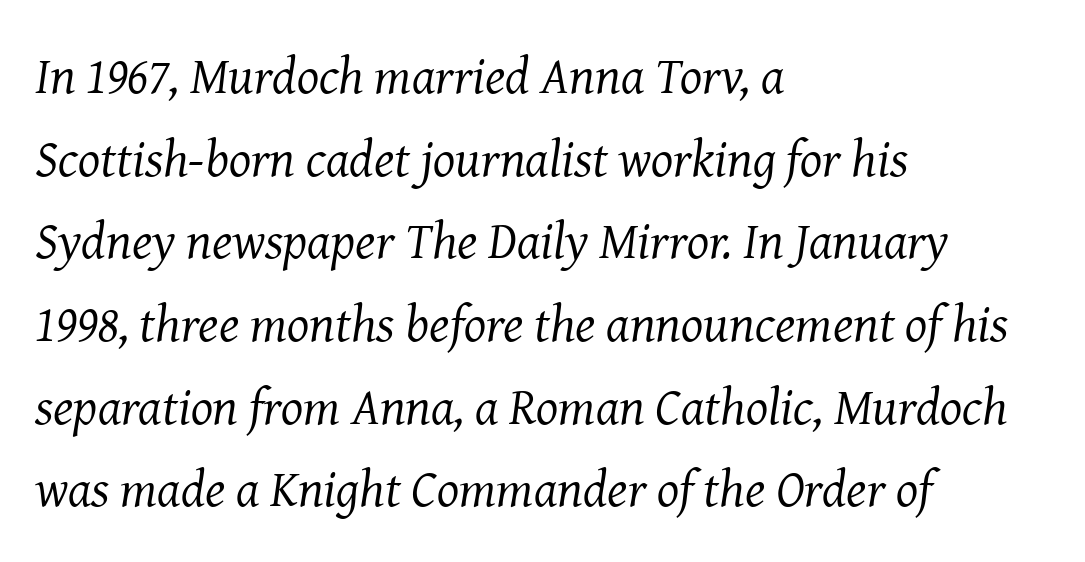
The image shows 52 px regular-weight serif type, italic (leaning right); set left-aligned, normal line spacing (1.59x), normal letter spacing, not underlined; medium stroke contrast and a medium x-height.
